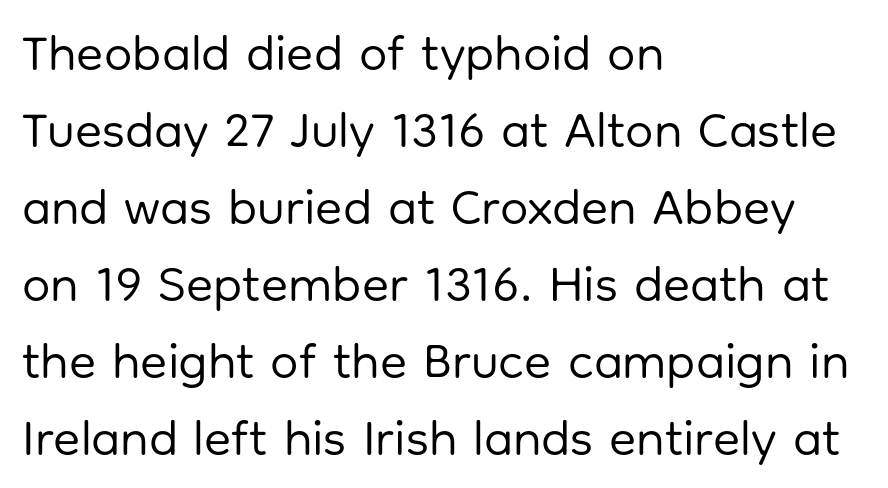
Q: Is the text bold? A: No.
Q: Is the text italic (slanted)? A: No, it is upright.
Q: Is the typeface a serif or a sans-serif typeface? A: Sans-serif.
Q: Is the text underlined? A: No.
Q: How is the paragraph aligned? A: Left-aligned.
Q: Is the spacing between letters normal or unusually wide? A: Normal.
Q: Is the spacing between lines tight, normal or loose? A: Normal.
Q: Width (condensed, normal, or wide)? A: Normal.
Q: Stroke contrast? A: Low.
Q: x-height? A: Medium.
Q: Monospaced? A: No.
